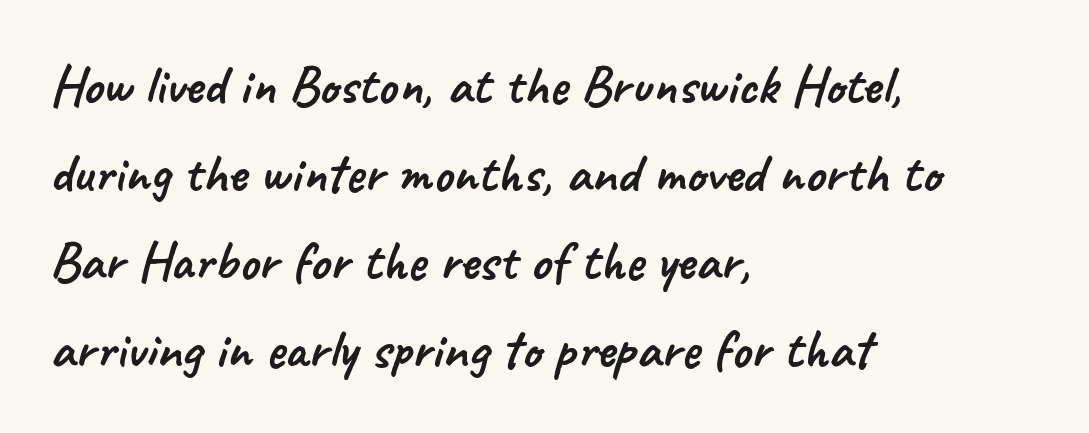
{"serif": "no", "width": "normal", "stroke_contrast": "low", "x_height": "small", "monospaced": "no", "underline": "no", "align": "left", "line_spacing": "normal", "line_spacing_ratio": 1.57, "letter_spacing": "normal", "letter_spacing_em": 0.0, "glyph_px": 56}
